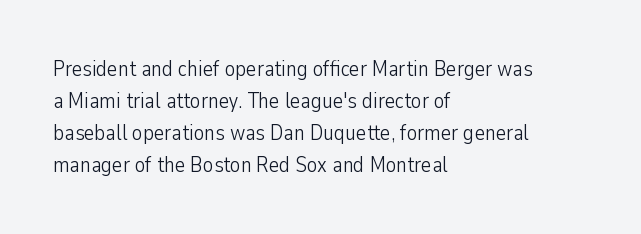
{"italic": "no", "bold": "no", "underline": "no", "align": "left", "line_spacing": "normal", "line_spacing_ratio": 1.46, "letter_spacing": "normal", "letter_spacing_em": 0.0, "glyph_px": 22}
